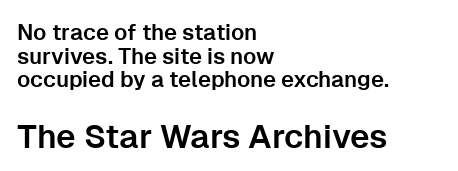
Q: Is the text italic (slanted)? A: No, it is upright.
Q: Is the typeface a serif or a sans-serif typeface? A: Sans-serif.
Q: Is the text underlined? A: No.
Q: How is the paragraph aligned? A: Left-aligned.
Q: Is the spacing between letters normal or unusually wide? A: Normal.
Q: Is the spacing between lines tight, normal or loose? A: Tight.
Q: Which block of text is set in a larger size, the first (top) or the second (bottom)? A: The second (bottom) one.
Q: Width (condensed, normal, or wide)? A: Normal.
Q: Stroke contrast? A: Low.
Q: x-height? A: Medium.
Q: Monospaced? A: No.
